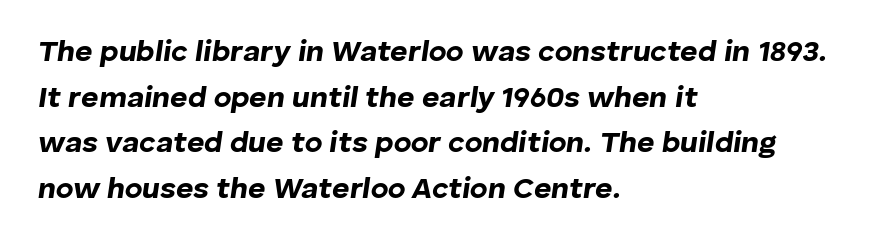
The image shows 30 px bold type, italic (leaning right); set left-aligned, normal line spacing (1.52x), normal letter spacing, not underlined; low stroke contrast and a medium x-height.
